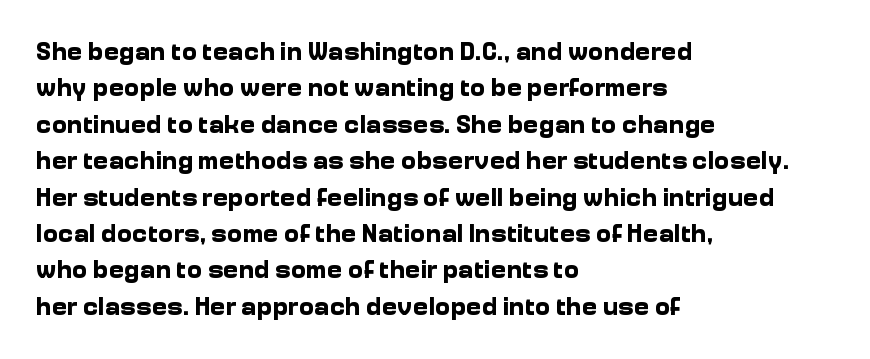
{"italic": "no", "bold": "yes", "underline": "no", "align": "left", "line_spacing": "normal", "line_spacing_ratio": 1.4, "letter_spacing": "normal", "letter_spacing_em": 0.0, "glyph_px": 26}
